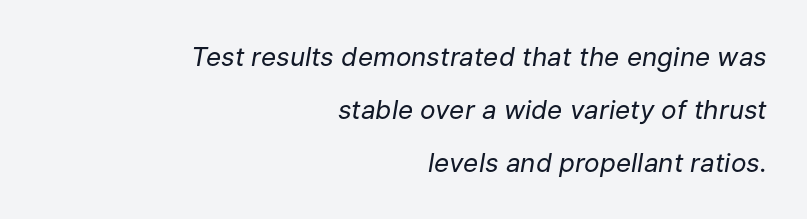
Q: Is the text bold? A: No.
Q: Is the text italic (slanted)? A: Yes, it leans right by about 9 degrees.
Q: Is the text underlined? A: No.
Q: How is the paragraph aligned? A: Right-aligned.
Q: Is the spacing between letters normal or unusually wide? A: Normal.
Q: Is the spacing between lines tight, normal or loose? A: Loose.
